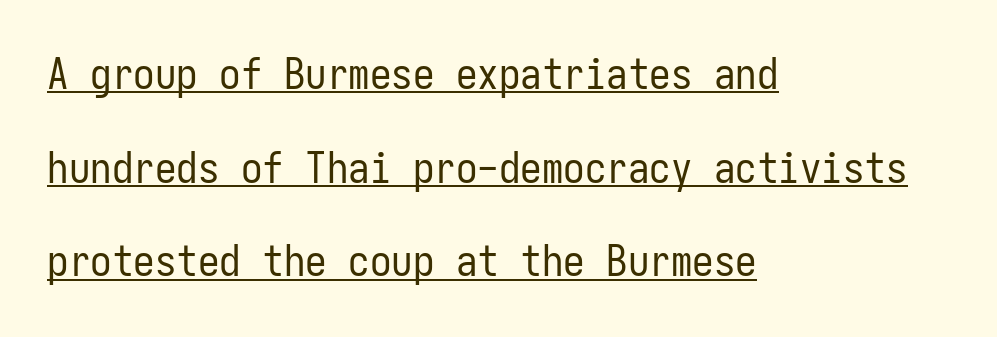
The image shows 43 px regular-weight, condensed sans-serif type, upright, monospaced; set left-aligned, loose line spacing (2.18x), normal letter spacing, underlined; low stroke contrast and a medium x-height.
